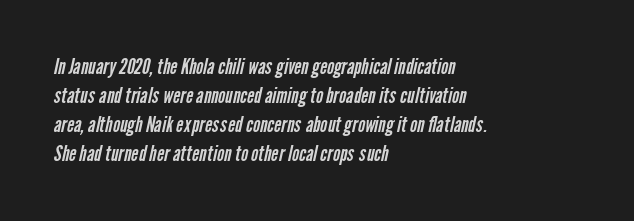
The image shows 22 px text type; set left-aligned, normal line spacing (1.32x), normal letter spacing, not underlined.
